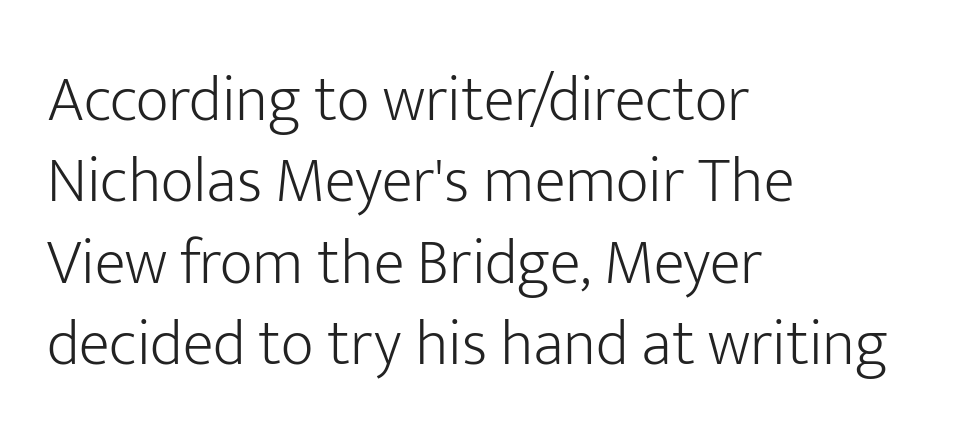
The letters stand upright; this is a roman face. The block of text has a typical density, with ordinary space between rows. Bold? No — there's no thickening of the strokes. Observe the absence of serifs on each vertical stroke in this sample. Clear beneath every line of the passage. The letterforms sit shoulder to shoulder at normal distance.
